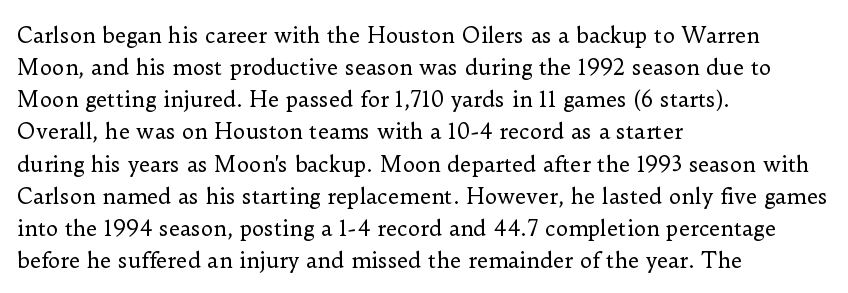
Q: Is the text bold? A: No.
Q: Is the text italic (slanted)? A: No, it is upright.
Q: Is the text underlined? A: No.
Q: How is the paragraph aligned? A: Left-aligned.
Q: Is the spacing between letters normal or unusually wide? A: Normal.
Q: Is the spacing between lines tight, normal or loose? A: Normal.
